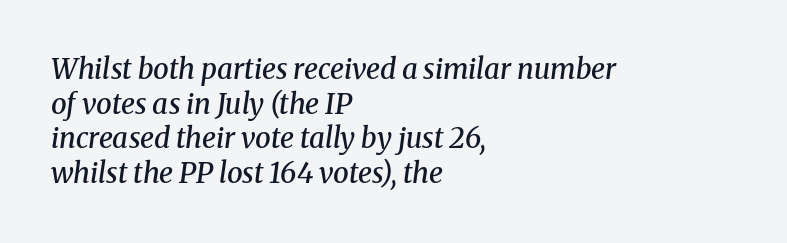
The image shows 28 px semibold serif type, italic (leaning right); set left-aligned, line spacing 1.24x, normal letter spacing, not underlined; medium stroke contrast and a medium x-height.
